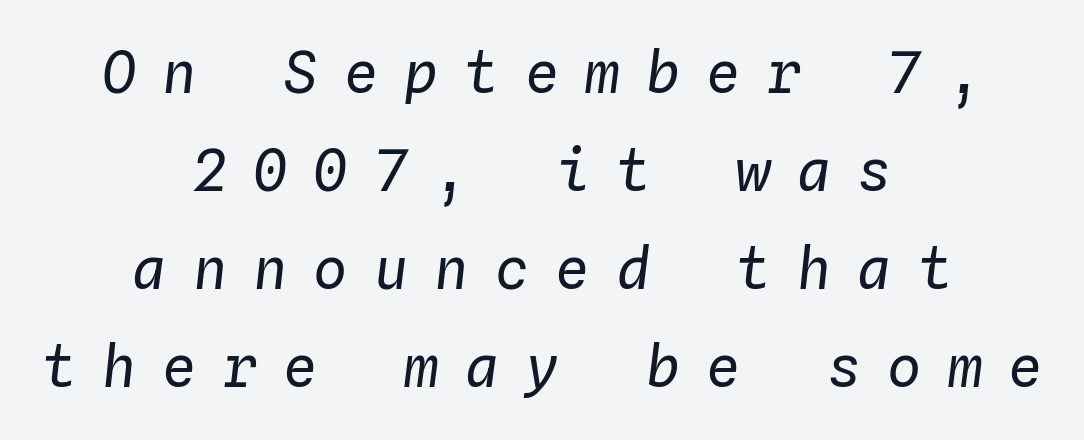
The image shows 57 px regular-weight type, italic (leaning right), monospaced; set centered, line spacing 1.72x, unusually wide letter spacing (+0.46 em), not underlined; low stroke contrast and a medium x-height.
